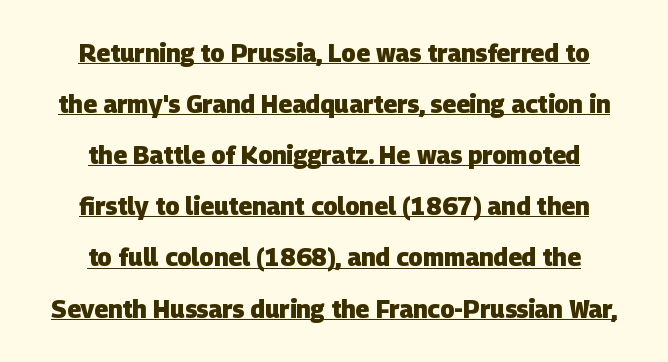
This block would shrink considerably if given ordinary leading; it's expanded now. A typesetter would call this zero additional tracking. Heavy-handed strokes throughout: this text is bold. Is the block centered? Yes — each line is placed symmetrically about the middle.
